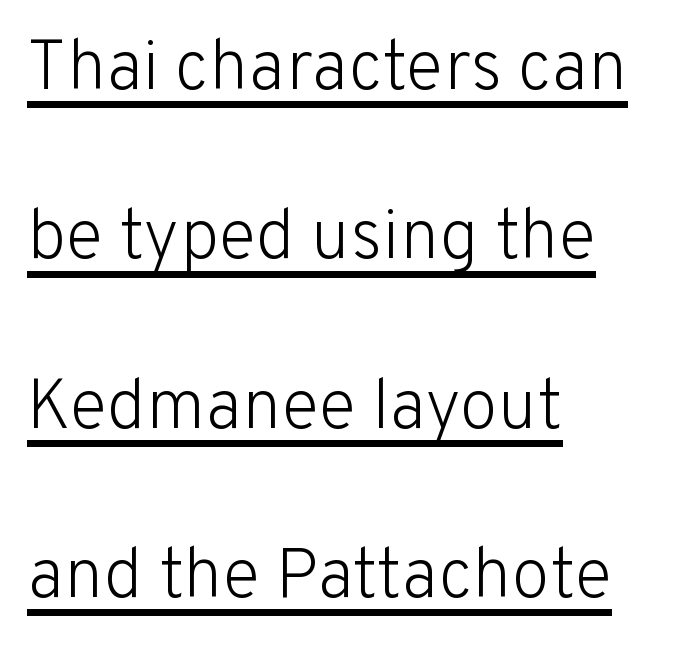
Q: Is the text bold? A: No.
Q: Is the text italic (slanted)? A: No, it is upright.
Q: Is the typeface a serif or a sans-serif typeface? A: Sans-serif.
Q: Is the text underlined? A: Yes.
Q: How is the paragraph aligned? A: Left-aligned.
Q: Is the spacing between letters normal or unusually wide? A: Normal.
Q: Is the spacing between lines tight, normal or loose? A: Loose.
Q: Width (condensed, normal, or wide)? A: Normal.
Q: Stroke contrast? A: Low.
Q: x-height? A: Medium.
Q: Monospaced? A: No.
